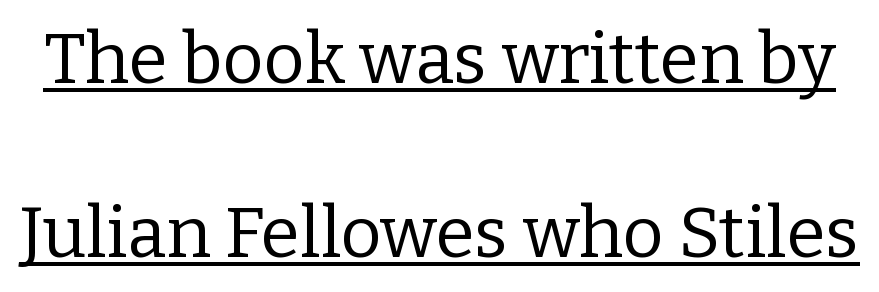
The image shows 71 px regular-weight serif type, upright; set loose line spacing (2.45x), normal letter spacing, underlined; low stroke contrast and a medium x-height.
